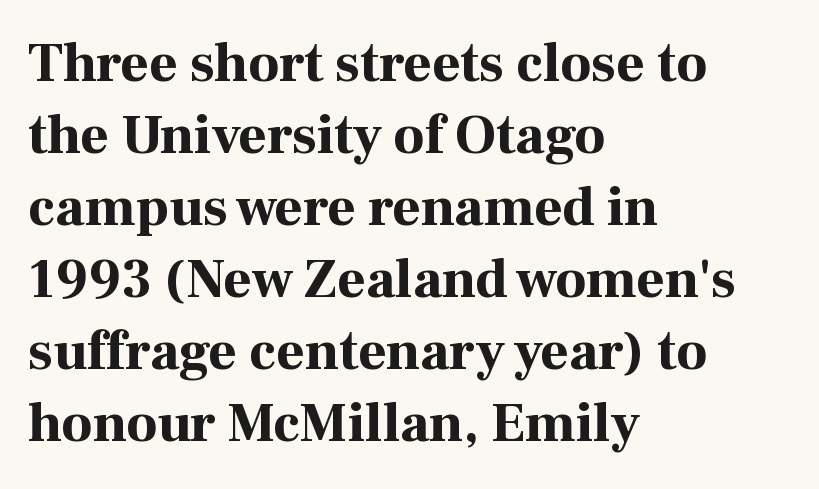
The image shows 55 px bold serif type, upright; set left-aligned, normal line spacing (1.31x), normal letter spacing, not underlined; high stroke contrast and a medium x-height.
